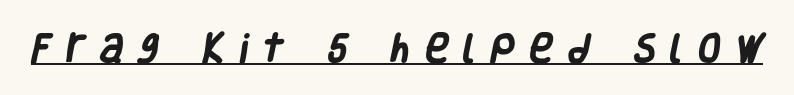
{"serif": "no", "bold": "yes", "weight": "heavy", "width": "condensed", "stroke_contrast": "low", "x_height": "large", "monospaced": "no", "underline": "yes", "letter_spacing": "wide", "letter_spacing_em": 0.47, "glyph_px": 32}
